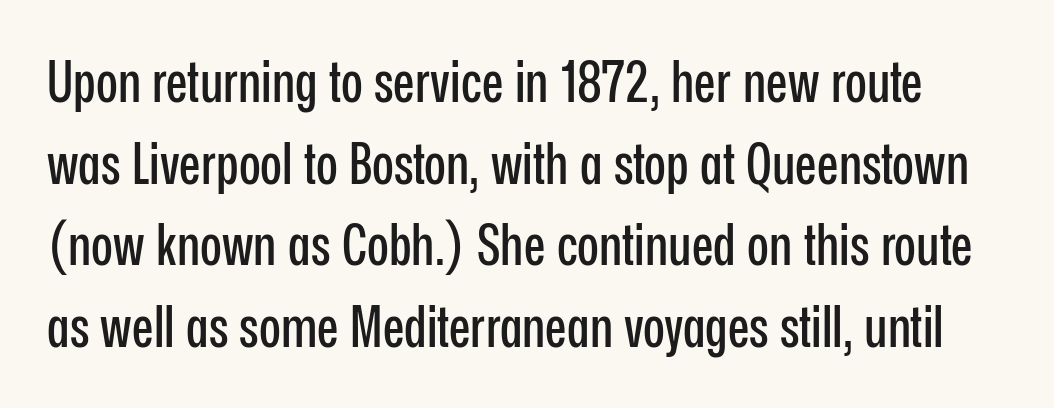
Q: Is the text italic (slanted)? A: No, it is upright.
Q: Is the typeface a serif or a sans-serif typeface? A: Sans-serif.
Q: Is the text underlined? A: No.
Q: Is the spacing between letters normal or unusually wide? A: Normal.
Q: Is the spacing between lines tight, normal or loose? A: Normal.
Q: Width (condensed, normal, or wide)? A: Condensed.
Q: Stroke contrast? A: Low.
Q: x-height? A: Medium.
Q: Monospaced? A: No.
